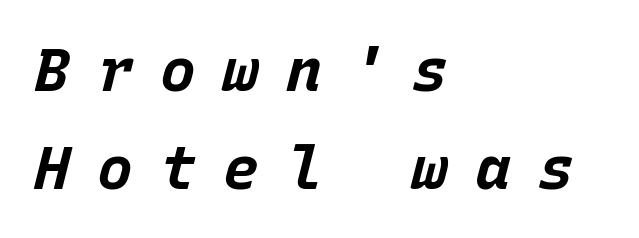
Is this a fixed-width face? Yes — each glyph sits in an identical cell. Loose tracking; the words dissolve into strings of separated letters. Each new line begins a customary step beneath the previous one. The strokes are fattened all the way to bold. Visually the block forms a straight wall on the left and a jagged coastline on the right.
